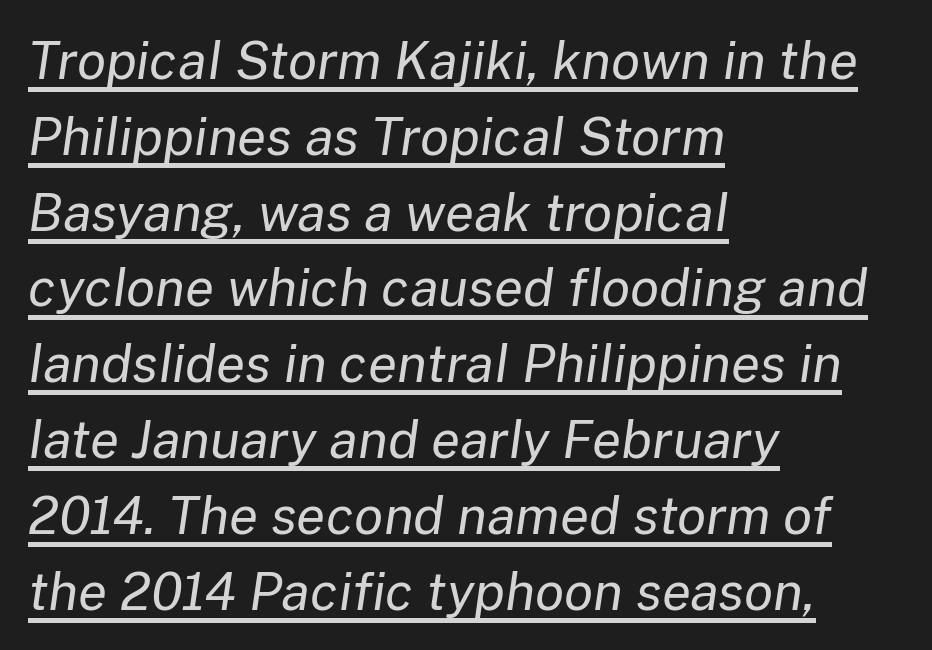
Q: Is the text bold? A: No.
Q: Is the text italic (slanted)? A: Yes, it leans right by about 8 degrees.
Q: Is the text underlined? A: Yes.
Q: How is the paragraph aligned? A: Left-aligned.
Q: Is the spacing between letters normal or unusually wide? A: Normal.
Q: Is the spacing between lines tight, normal or loose? A: Normal.
Q: Width (condensed, normal, or wide)? A: Normal.
Q: Stroke contrast? A: Low.
Q: x-height? A: Medium.
Q: Monospaced? A: No.
